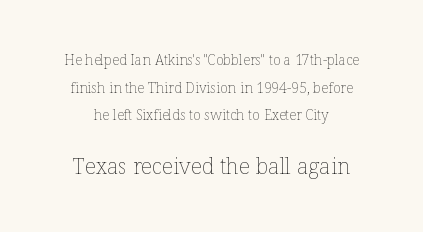
Loosely led — the rows are spread out. Ordinary non-slanted type is in use. Is the lower block the larger one? Yes — the lower block carries the bigger type. Bold? No — there's no thickening of the strokes. Descenders are the only things crossing below the line. Characters follow at the spacing the type designer built in.
